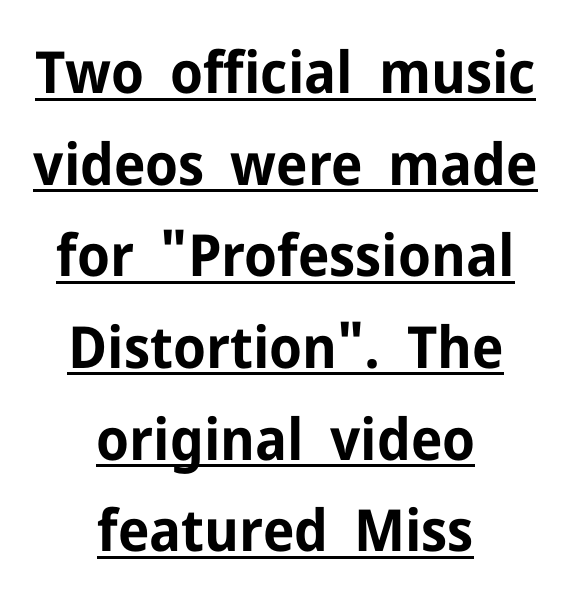
Q: Is the text bold? A: Yes.
Q: Is the text italic (slanted)? A: No, it is upright.
Q: Is the typeface a serif or a sans-serif typeface? A: Sans-serif.
Q: Is the text underlined? A: Yes.
Q: How is the paragraph aligned? A: Centered.
Q: Is the spacing between letters normal or unusually wide? A: Normal.
Q: Is the spacing between lines tight, normal or loose? A: Normal.
Q: Width (condensed, normal, or wide)? A: Normal.
Q: Stroke contrast? A: Low.
Q: x-height? A: Medium.
Q: Monospaced? A: No.
